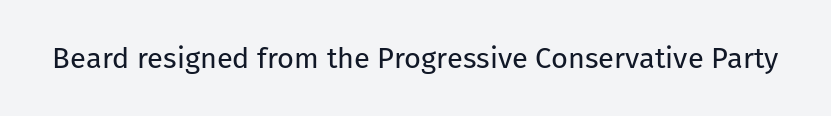
{"serif": "no", "italic": "no", "bold": "no", "weight": "regular", "width": "normal", "stroke_contrast": "low", "x_height": "medium", "monospaced": "no", "underline": "no", "letter_spacing": "normal", "letter_spacing_em": 0.0, "glyph_px": 29}
